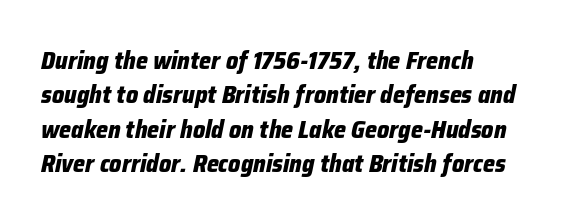
{"italic": "yes", "lean": "right", "slant_degrees": 12, "bold": "yes", "underline": "no", "align": "left", "line_spacing": "normal", "line_spacing_ratio": 1.43, "letter_spacing": "normal", "letter_spacing_em": 0.0, "glyph_px": 24}
